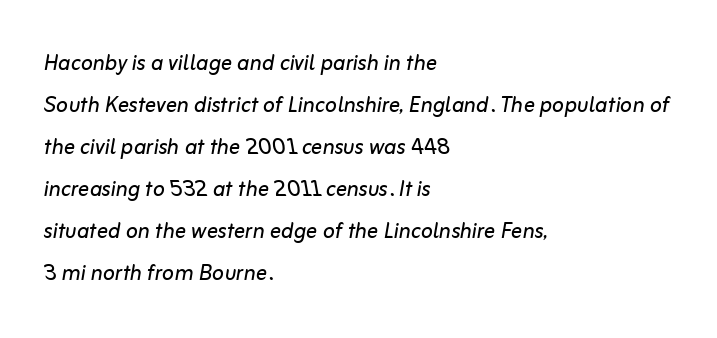
The image shows 28 px regular-weight type, italic (leaning right); set left-aligned, normal line spacing (1.5x), normal letter spacing, not underlined; low stroke contrast and a medium x-height.
